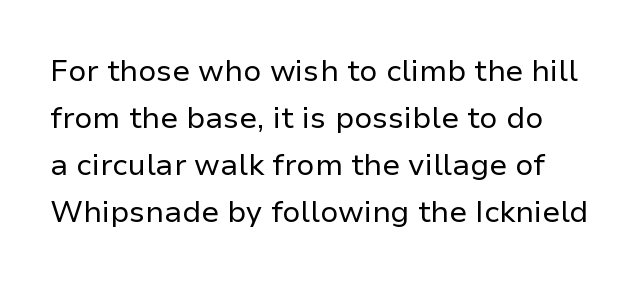
{"serif": "no", "italic": "no", "bold": "no", "weight": "regular", "width": "normal", "stroke_contrast": "low", "x_height": "medium", "monospaced": "no", "underline": "no", "line_spacing": "normal", "line_spacing_ratio": 1.57, "letter_spacing": "normal", "letter_spacing_em": 0.0, "glyph_px": 30}
